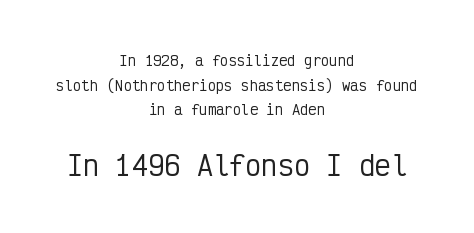
The image shows 27 px text type, upright; set centered, line spacing 1.76x, normal letter spacing, not underlined; the second (bottom) block is 1.93x larger.
